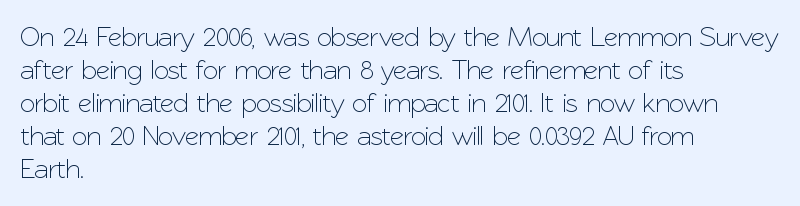
No extra tracking has been applied to these lines. Check the space under the baseline: it is left empty. The font's upright variant was chosen for this text. Casual observation: everything's shoved over to the left.
